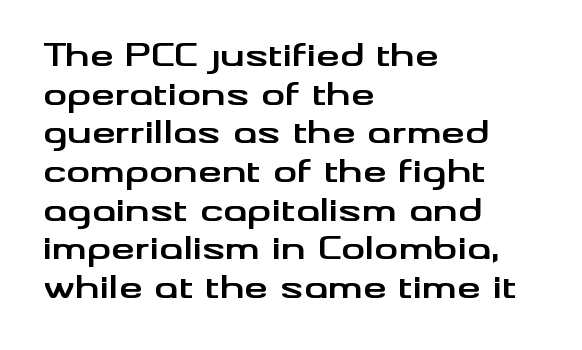
The image shows 30 px bold, wide sans-serif type, upright; set left-aligned, normal line spacing (1.29x), normal letter spacing, not underlined; medium stroke contrast and a small x-height.
